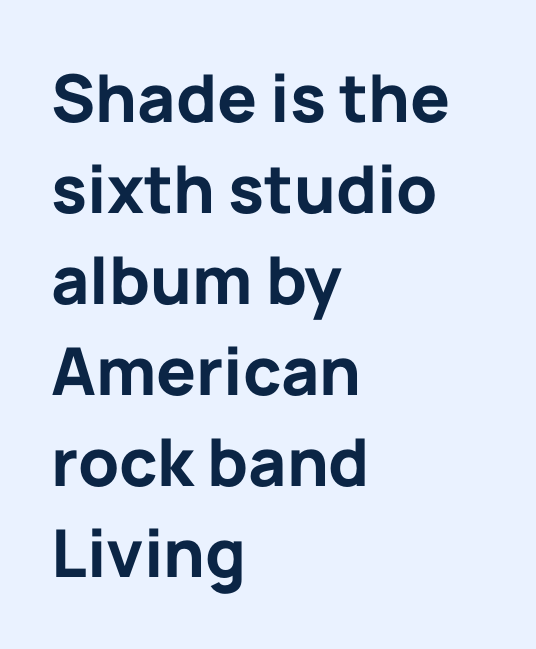
{"serif": "no", "italic": "no", "bold": "yes", "weight": "bold", "width": "normal", "stroke_contrast": "low", "x_height": "medium", "monospaced": "no", "underline": "no", "align": "left", "line_spacing": "normal", "line_spacing_ratio": 1.38, "letter_spacing": "normal", "letter_spacing_em": 0.0, "glyph_px": 66}
